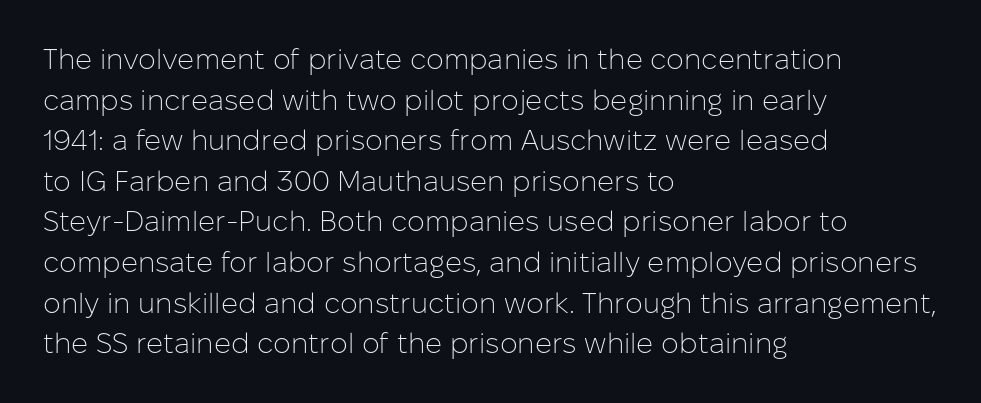
The image shows 28 px light sans-serif type, upright; set left-aligned, normal line spacing (1.45x), normal letter spacing, not underlined; low stroke contrast and a medium x-height.
